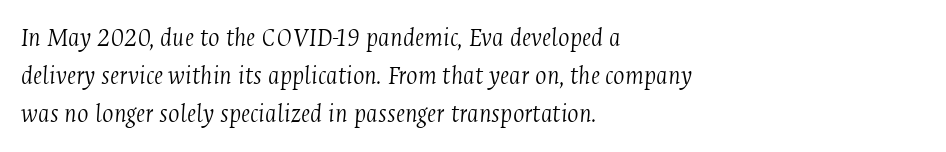
Q: Is the text bold? A: No.
Q: Is the text italic (slanted)? A: Yes, it leans right by about 4 degrees.
Q: Is the text underlined? A: No.
Q: How is the paragraph aligned? A: Left-aligned.
Q: Is the spacing between letters normal or unusually wide? A: Normal.
Q: Is the spacing between lines tight, normal or loose? A: Normal.
